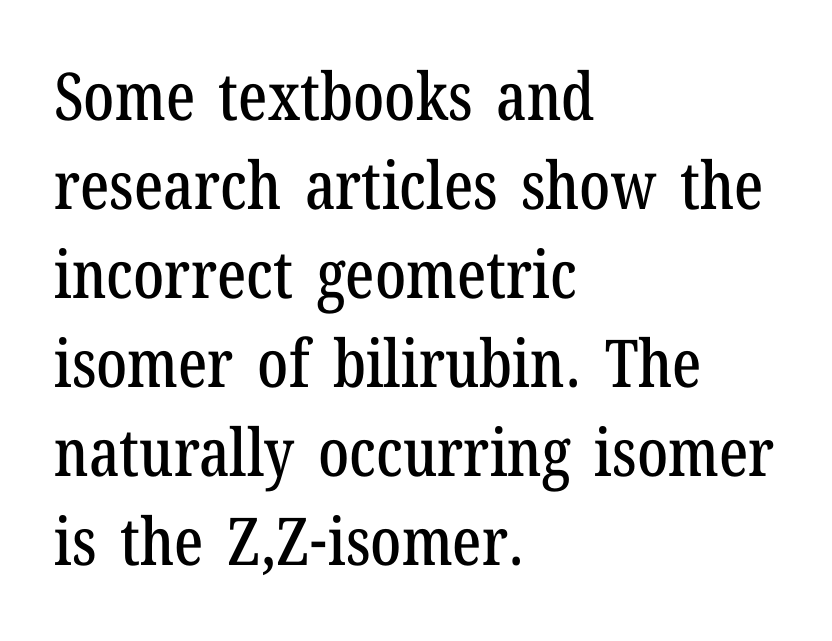
You could call the tracking neutral — neither tight nor loose. This sample uses a serif face. Posture: vertical. Each new line begins a customary step beneath the previous one.
